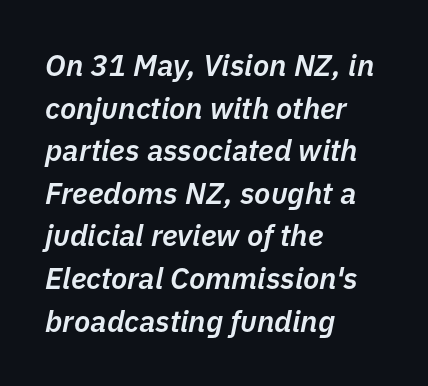
The passage shown is semibold, sitting just below true bold. Words appear dense and cohesive because spacing is normal. Observe the lean: these are italic letterforms. This sample has the flowing, uneven cadence of proportional lettering. A bare baseline throughout the passage.
